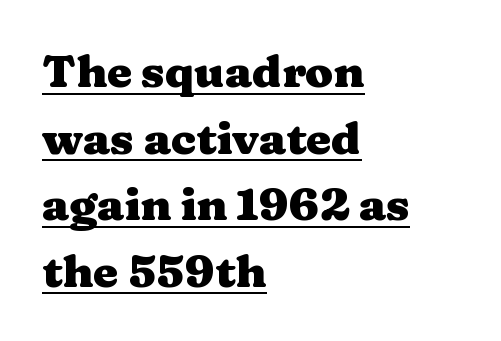
Q: Is the text bold? A: Yes.
Q: Is the text italic (slanted)? A: No, it is upright.
Q: Is the typeface a serif or a sans-serif typeface? A: Serif.
Q: Is the text underlined? A: Yes.
Q: How is the paragraph aligned? A: Left-aligned.
Q: Is the spacing between letters normal or unusually wide? A: Normal.
Q: Is the spacing between lines tight, normal or loose? A: Normal.
Q: Width (condensed, normal, or wide)? A: Wide.
Q: Stroke contrast? A: Medium.
Q: x-height? A: Medium.
Q: Monospaced? A: No.
